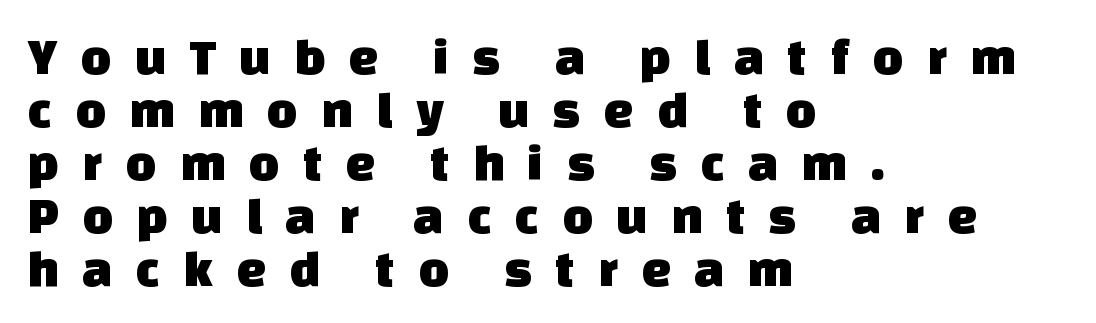
Q: Is the typeface a serif or a sans-serif typeface? A: Sans-serif.
Q: Is the text underlined? A: No.
Q: How is the paragraph aligned? A: Left-aligned.
Q: Is the spacing between letters normal or unusually wide? A: Unusually wide.
Q: Is the spacing between lines tight, normal or loose? A: Tight.
Q: Width (condensed, normal, or wide)? A: Normal.
Q: Stroke contrast? A: Low.
Q: x-height? A: Large.
Q: Monospaced? A: No.
